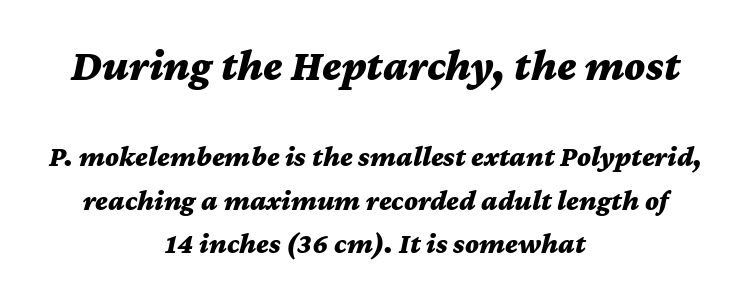
Q: Is the text bold? A: Yes.
Q: Is the text italic (slanted)? A: Yes, it leans right by about 12 degrees.
Q: Is the text underlined? A: No.
Q: How is the paragraph aligned? A: Centered.
Q: Is the spacing between letters normal or unusually wide? A: Normal.
Q: Is the spacing between lines tight, normal or loose? A: Normal.
Q: Which block of text is set in a larger size, the first (top) or the second (bottom)? A: The first (top) one.
Q: Width (condensed, normal, or wide)? A: Wide.
Q: Stroke contrast? A: Medium.
Q: x-height? A: Medium.
Q: Monospaced? A: No.
